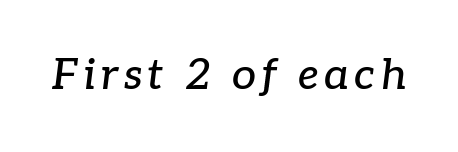
{"serif": "yes", "italic": "yes", "lean": "right", "slant_degrees": 7, "width": "normal", "stroke_contrast": "low", "x_height": "medium", "monospaced": "no", "underline": "no", "glyph_px": 43}
